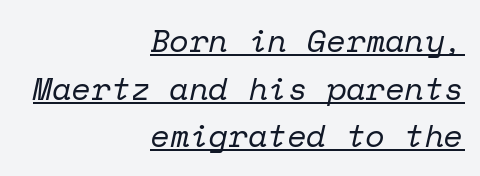
Q: Is the text bold? A: No.
Q: Is the text italic (slanted)? A: Yes, it leans right by about 12 degrees.
Q: Is the typeface a serif or a sans-serif typeface? A: Serif.
Q: Is the text underlined? A: Yes.
Q: How is the paragraph aligned? A: Right-aligned.
Q: Is the spacing between letters normal or unusually wide? A: Normal.
Q: Is the spacing between lines tight, normal or loose? A: Normal.
Q: Width (condensed, normal, or wide)? A: Normal.
Q: Stroke contrast? A: Low.
Q: x-height? A: Medium.
Q: Monospaced? A: Yes.
